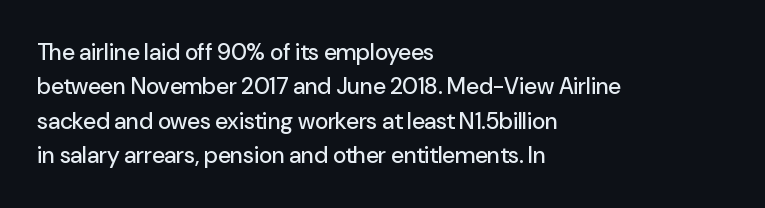
Q: Is the text italic (slanted)? A: No, it is upright.
Q: Is the text underlined? A: No.
Q: How is the paragraph aligned? A: Left-aligned.
Q: Is the spacing between letters normal or unusually wide? A: Normal.
Q: Is the spacing between lines tight, normal or loose? A: Normal.
